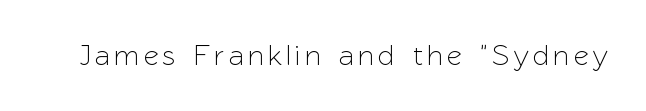
Q: Is the text italic (slanted)? A: No, it is upright.
Q: Is the typeface a serif or a sans-serif typeface? A: Sans-serif.
Q: Is the text underlined? A: No.
Q: Width (condensed, normal, or wide)? A: Normal.
Q: Stroke contrast? A: Low.
Q: x-height? A: Medium.
Q: Monospaced? A: No.
